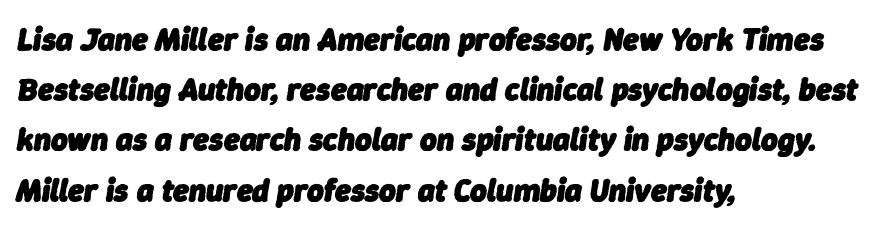
The image shows 32 px heavy type, italic (leaning right); set left-aligned, normal line spacing (1.57x), normal letter spacing, not underlined; low stroke contrast and a medium x-height.
